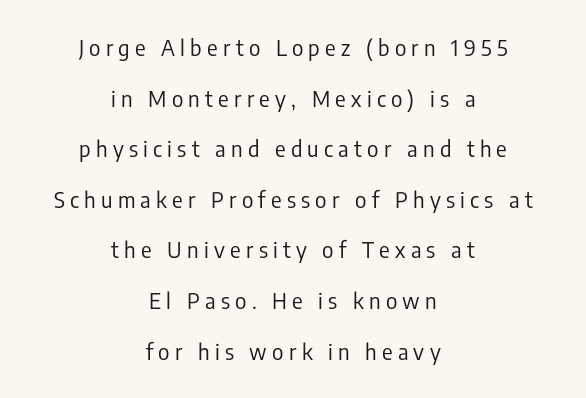
{"italic": "no", "bold": "no", "underline": "no", "align": "center", "line_spacing": "loose", "line_spacing_ratio": 2.3, "letter_spacing": "wide", "letter_spacing_em": 0.24, "glyph_px": 22}
